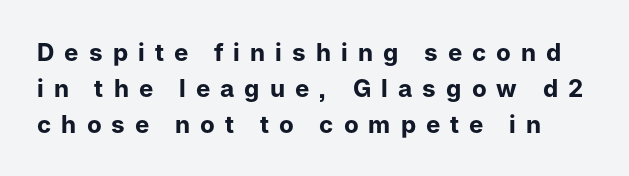
The image shows 24 px bold type, upright; set normal line spacing (1.5x), unusually wide letter spacing (+0.42 em), not underlined.
